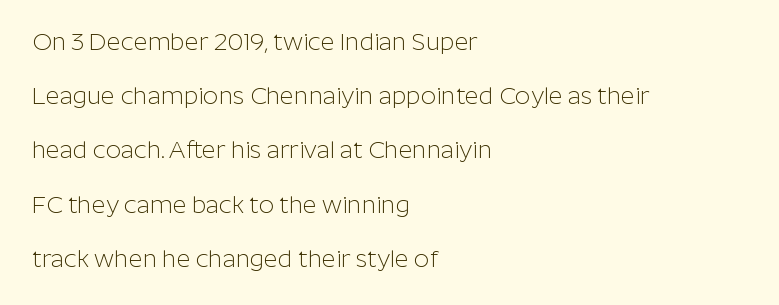
Q: Is the text bold? A: No.
Q: Is the text italic (slanted)? A: No, it is upright.
Q: Is the text underlined? A: No.
Q: How is the paragraph aligned? A: Left-aligned.
Q: Is the spacing between letters normal or unusually wide? A: Normal.
Q: Is the spacing between lines tight, normal or loose? A: Loose.
